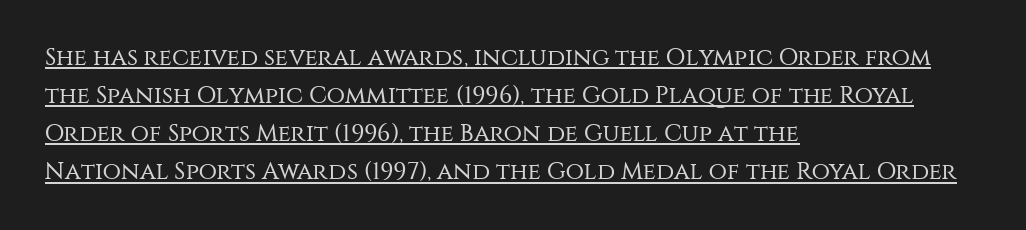
The image shows 24 px text type, upright; set left-aligned, normal line spacing (1.59x), normal letter spacing, underlined.
